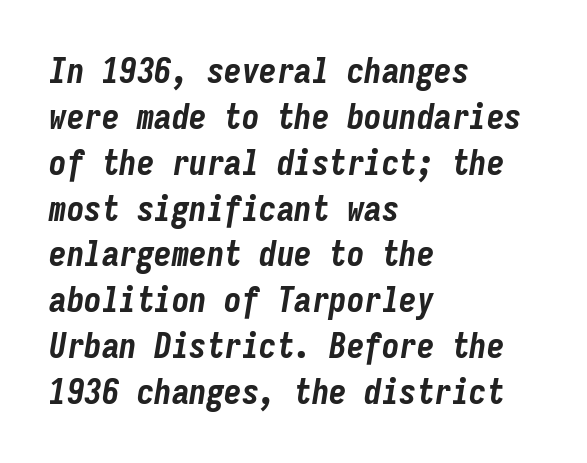
{"italic": "yes", "lean": "right", "slant_degrees": 9, "bold": "yes", "weight": "bold", "width": "condensed", "stroke_contrast": "low", "x_height": "medium", "monospaced": "yes", "underline": "no", "align": "left", "line_spacing": "normal", "line_spacing_ratio": 1.31, "letter_spacing": "normal", "letter_spacing_em": 0.0, "glyph_px": 35}
